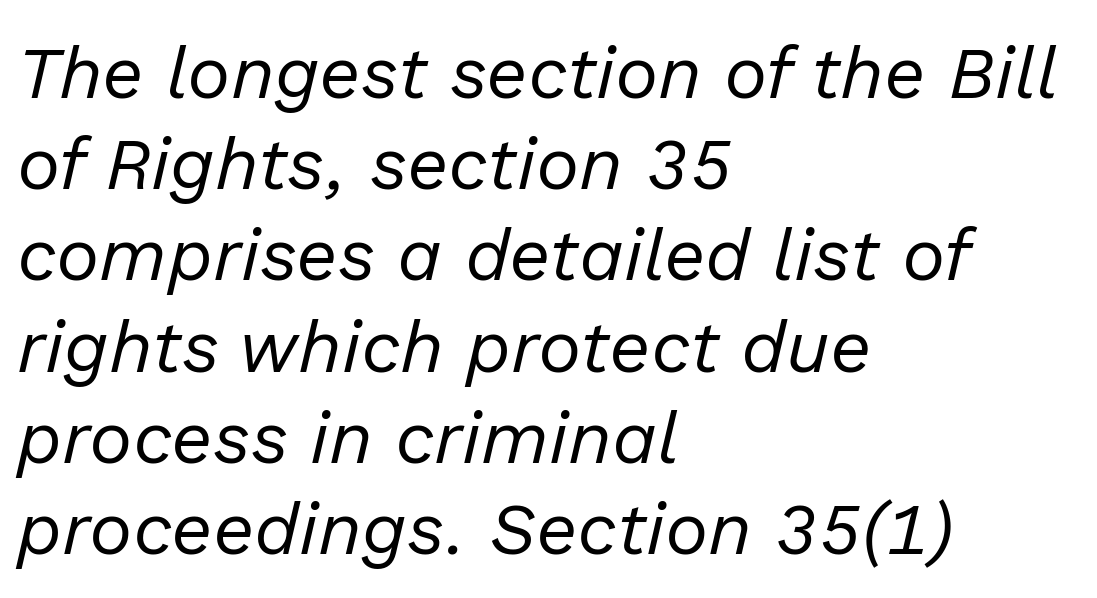
Check the space under the baseline: it is left empty. Each stroke keeps to a modest, everyday thickness or less. Proportional: the letters do not fall into vertical columns. Whoever set this chose a conventional vertical rhythm.
